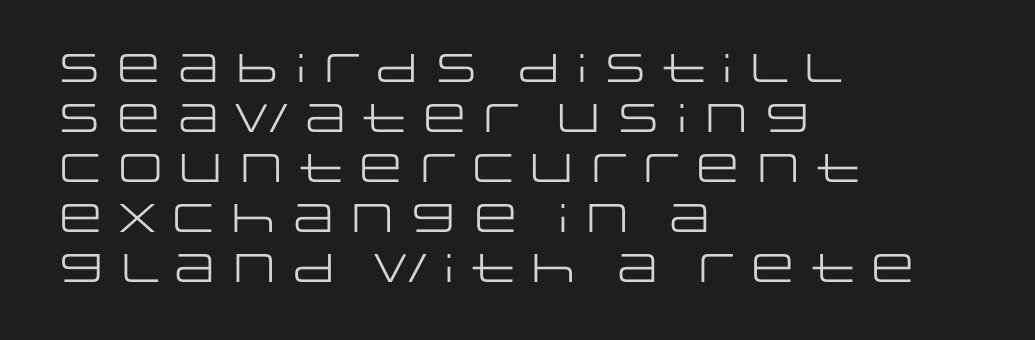
{"serif": "no", "italic": "no", "bold": "no", "weight": "regular", "width": "wide", "stroke_contrast": "low", "x_height": "large", "monospaced": "no", "underline": "no", "align": "left", "line_spacing": "normal", "line_spacing_ratio": 1.25, "letter_spacing": "normal", "letter_spacing_em": 0.0, "glyph_px": 40}
